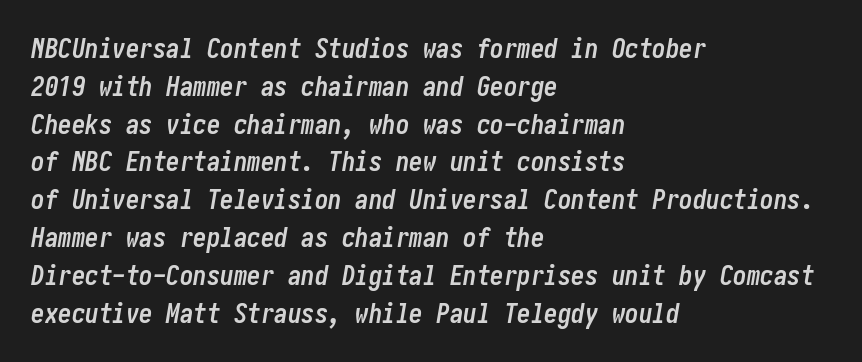
The image shows 27 px bold type, italic (leaning right); set left-aligned, normal line spacing (1.4x), normal letter spacing, not underlined.
